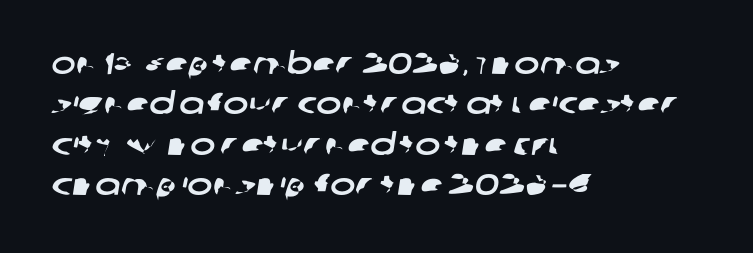
Q: Is the typeface a serif or a sans-serif typeface? A: Sans-serif.
Q: Is the text underlined? A: No.
Q: How is the paragraph aligned? A: Left-aligned.
Q: Is the spacing between letters normal or unusually wide? A: Normal.
Q: Is the spacing between lines tight, normal or loose? A: Normal.
Q: Width (condensed, normal, or wide)? A: Wide.
Q: Stroke contrast? A: Low.
Q: x-height? A: Large.
Q: Monospaced? A: No.
